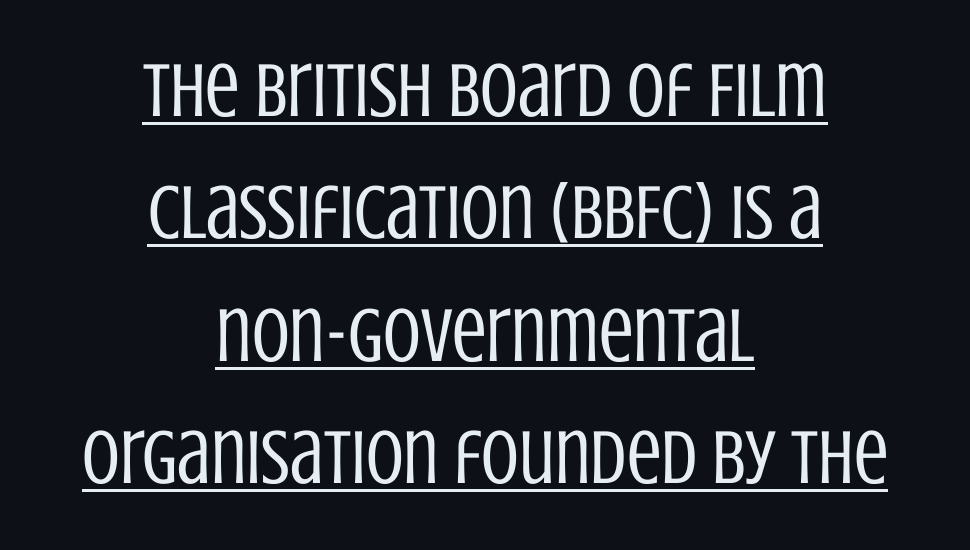
{"serif": "no", "italic": "no", "bold": "no", "weight": "regular", "width": "condensed", "stroke_contrast": "low", "x_height": "large", "monospaced": "no", "underline": "yes", "align": "center", "line_spacing": "normal", "line_spacing_ratio": 1.59, "letter_spacing": "normal", "letter_spacing_em": 0.0, "glyph_px": 77}
